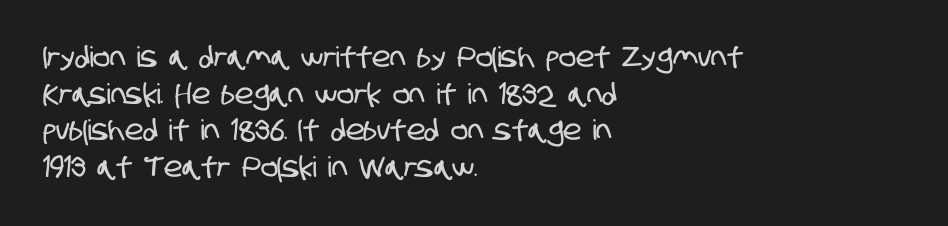
{"serif": "no", "width": "condensed", "stroke_contrast": "low", "x_height": "large", "monospaced": "no", "underline": "no", "align": "left", "line_spacing": "normal", "line_spacing_ratio": 1.31, "letter_spacing": "normal", "letter_spacing_em": 0.0, "glyph_px": 28}
